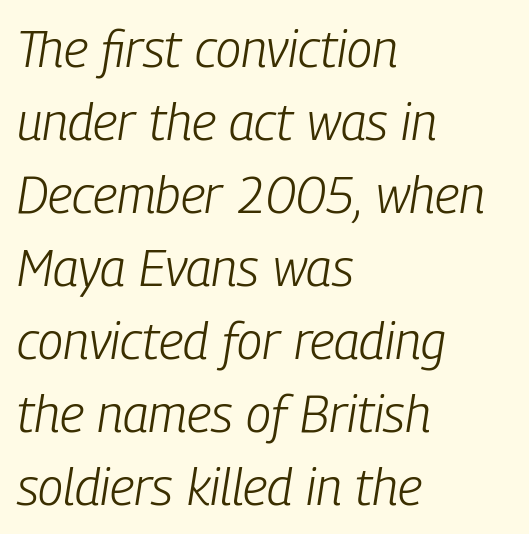
{"italic": "yes", "lean": "right", "slant_degrees": 9, "bold": "no", "weight": "light", "width": "condensed", "stroke_contrast": "low", "x_height": "medium", "monospaced": "no", "underline": "no", "align": "left", "line_spacing": "normal", "line_spacing_ratio": 1.43, "letter_spacing": "normal", "letter_spacing_em": 0.0, "glyph_px": 51}
